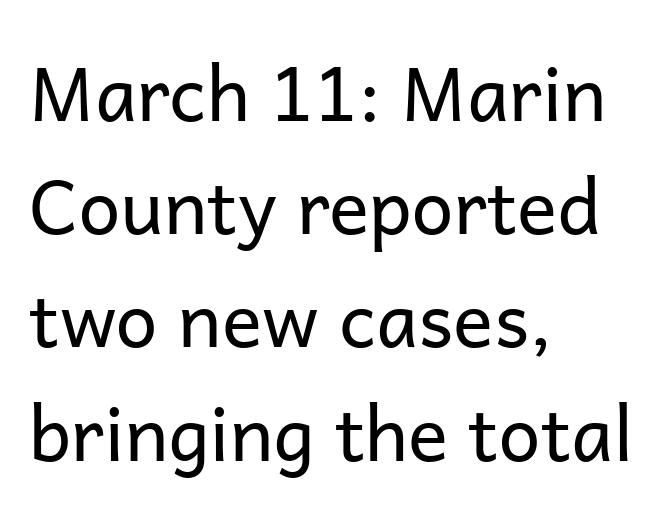
{"serif": "no", "italic": "no", "bold": "no", "weight": "regular", "width": "normal", "stroke_contrast": "low", "x_height": "medium", "monospaced": "no", "underline": "no", "align": "left", "line_spacing": "normal", "line_spacing_ratio": 1.51, "letter_spacing": "normal", "letter_spacing_em": 0.0, "glyph_px": 75}
